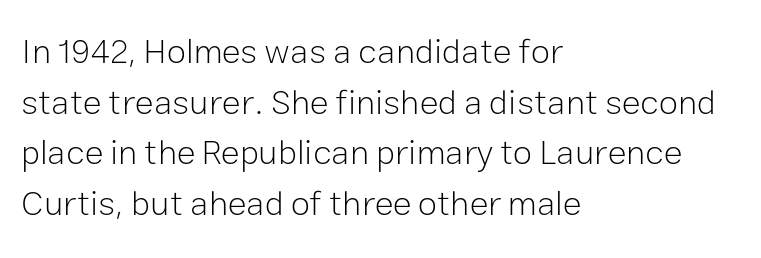
You can tell from the bare stems that sans-serif type was used. Think of a printed novel: that variable character pitch is what you see here. Typeset ragged right — the left edge is the straight one. Tracking here is standard; glyphs follow each other at the usual distance. Rule under the text: the space is simply empty. Is the type heavy? It reads as light-to-regular instead.
